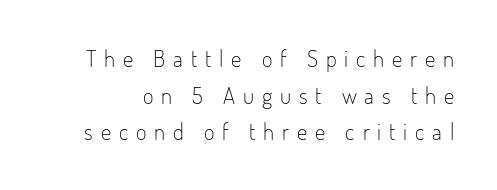
The image shows 23 px text type, upright; set normal line spacing (1.59x), unusually wide letter spacing (+0.34 em), not underlined.
